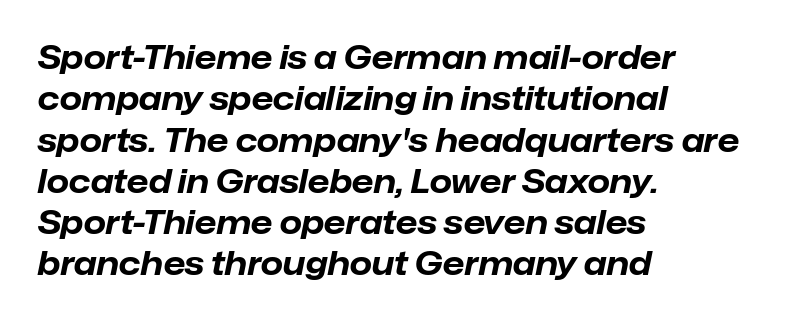
The image shows 32 px bold type, italic (leaning right); set left-aligned, normal line spacing (1.29x), normal letter spacing, not underlined; low stroke contrast and a medium x-height.
